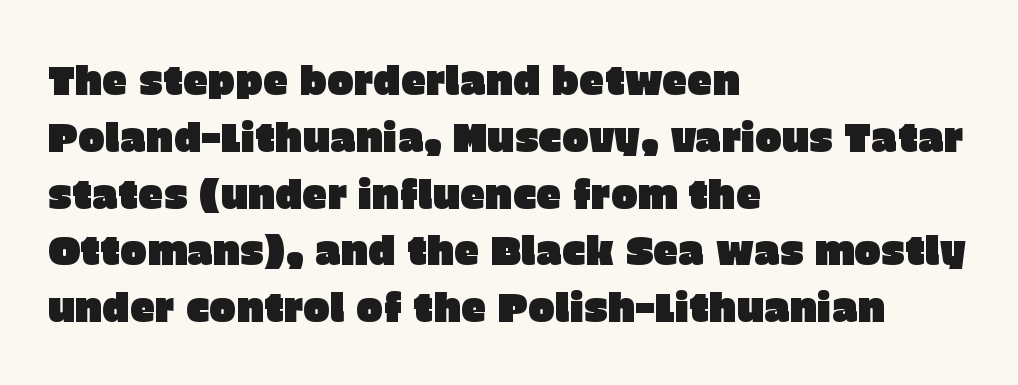
This rendering uses left alignment, leaving the right contour irregular. To sum up the face: it is a sans, with no serifs. The axis of the letterforms is exactly vertical. Observe the ordinary spacing: letters are neighbours, not strangers. Note the varied advance widths — an 'i' is clearly narrower than an 'm'.
